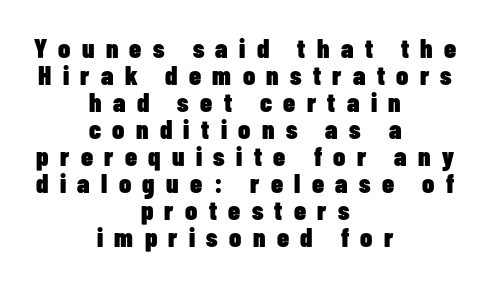
{"italic": "no", "bold": "yes", "underline": "no", "align": "center", "line_spacing": "tight", "line_spacing_ratio": 1.0, "letter_spacing": "wide", "letter_spacing_em": 0.42, "glyph_px": 27}
